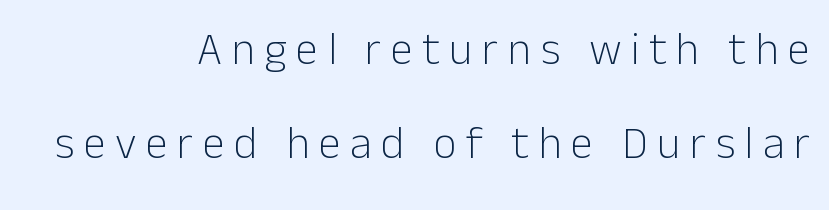
A light-to-regular cut is what we see here. You could not count columns in this text — the font is proportionally spaced. The text block is weighted toward the right margin, trailing off unevenly leftward. Students, note that the glyphs here are deliberately spaced far apart. Descender tails drop into unmarked territory.
